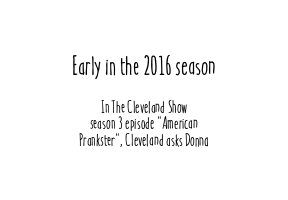
Q: Is the text italic (slanted)? A: No, it is upright.
Q: Is the text underlined? A: No.
Q: How is the paragraph aligned? A: Centered.
Q: Is the spacing between letters normal or unusually wide? A: Normal.
Q: Is the spacing between lines tight, normal or loose? A: Tight.
Q: Which block of text is set in a larger size, the first (top) or the second (bottom)? A: The first (top) one.
